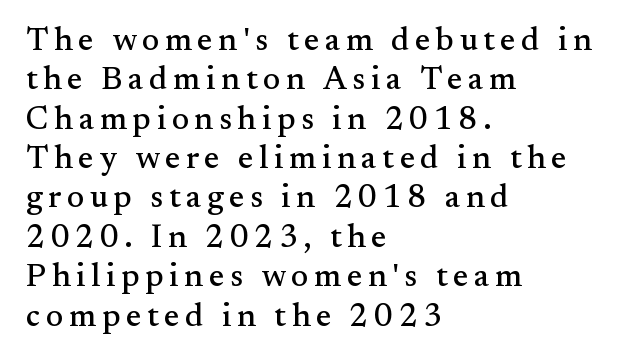
{"serif": "yes", "italic": "no", "width": "normal", "stroke_contrast": "medium", "x_height": "small", "monospaced": "no", "underline": "no", "align": "left", "line_spacing_ratio": 1.23, "glyph_px": 32}
